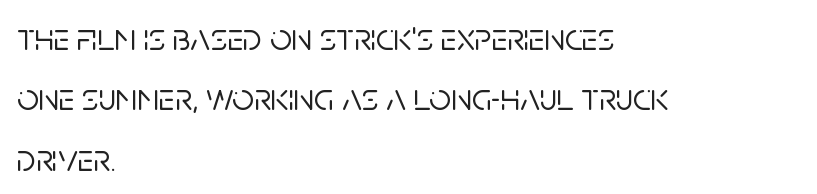
Nope, no serifs anywhere on these letters. These lines are rendered in a variable-pitch font. You could call the tracking neutral — neither tight nor loose. The space beneath each line is pristine and unruled. Quick note: not italic, upright.
